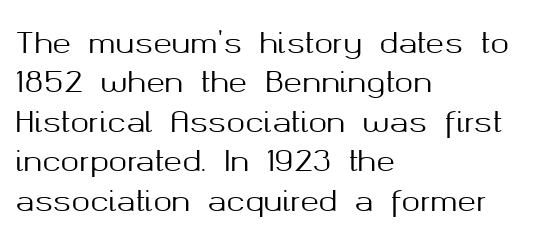
Q: Is the text italic (slanted)? A: No, it is upright.
Q: Is the typeface a serif or a sans-serif typeface? A: Sans-serif.
Q: Is the text underlined? A: No.
Q: How is the paragraph aligned? A: Left-aligned.
Q: Is the spacing between letters normal or unusually wide? A: Normal.
Q: Is the spacing between lines tight, normal or loose? A: Normal.
Q: Width (condensed, normal, or wide)? A: Normal.
Q: Stroke contrast? A: Medium.
Q: x-height? A: Medium.
Q: Monospaced? A: No.
